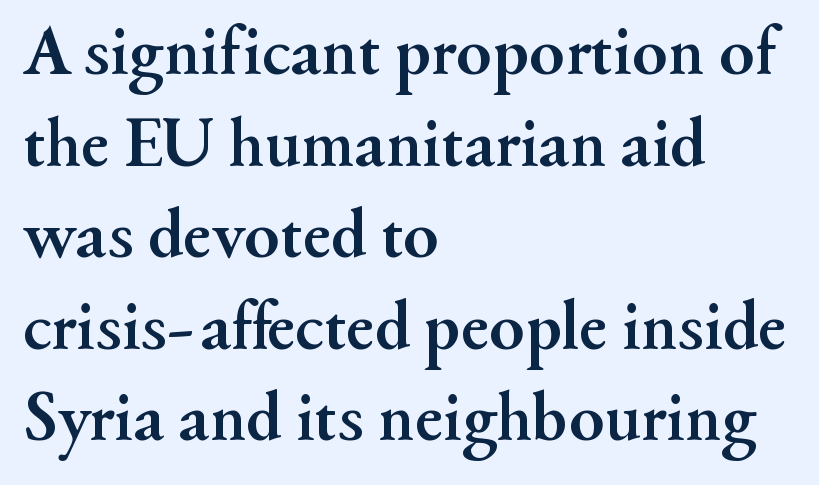
Look at the stroke-to-counter ratio: heavy, a bold. Spacing between characters is what you'd get straight out of the box. These lines are rendered in a variable-pitch font. Italic: no, the glyphs are upright roman. Classification — serif.
